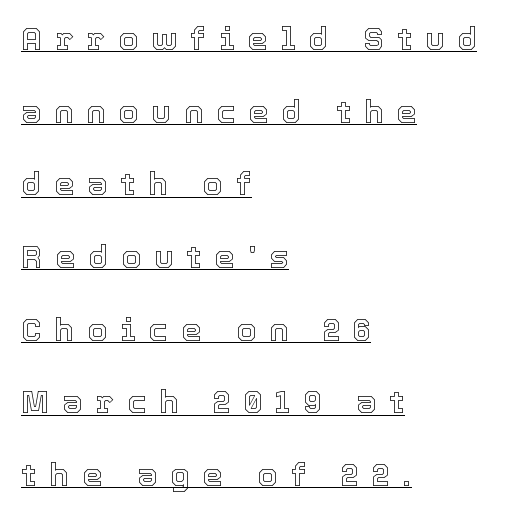
Rows of type keep a wide berth in the vertical direction. This sample is left-justified, so line endings fall wherever the words run out. A roman cut, with each character standing at attention. Note the varied advance widths — an 'i' is clearly narrower than an 'm'. Does a line run under the words? Yes, clearly. Loose tracking; the words dissolve into strings of separated letters.
